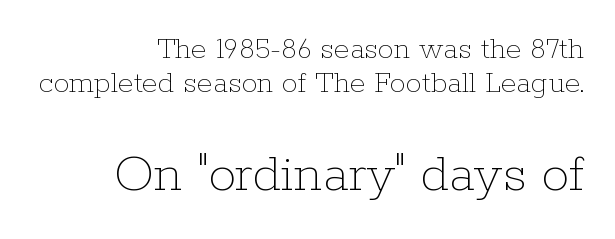
Q: Is the text bold? A: No.
Q: Is the text italic (slanted)? A: No, it is upright.
Q: Is the text underlined? A: No.
Q: How is the paragraph aligned? A: Right-aligned.
Q: Is the spacing between letters normal or unusually wide? A: Normal.
Q: Is the spacing between lines tight, normal or loose? A: Tight.
Q: Which block of text is set in a larger size, the first (top) or the second (bottom)? A: The second (bottom) one.
Q: Width (condensed, normal, or wide)? A: Normal.
Q: Stroke contrast? A: Low.
Q: x-height? A: Medium.
Q: Monospaced? A: No.
